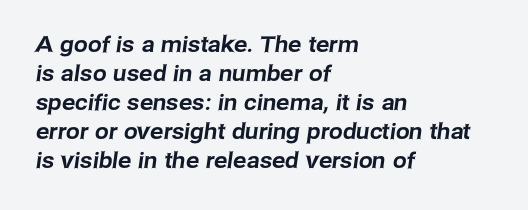
{"underline": "no", "align": "left", "line_spacing": "normal", "line_spacing_ratio": 1.32, "letter_spacing": "normal", "letter_spacing_em": 0.0, "glyph_px": 22}
